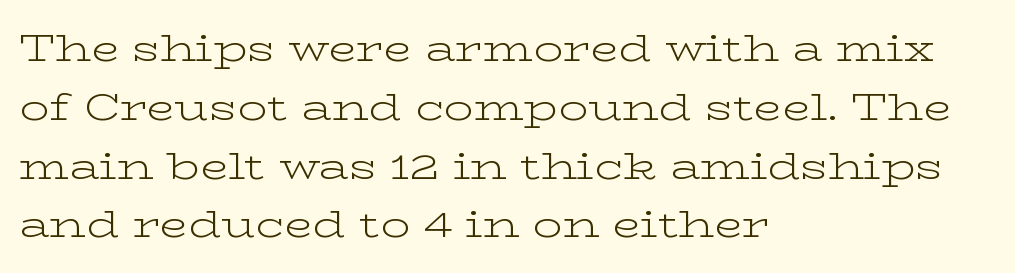
Beneath every word, the page is bare. When letters stand straight like this, we call the style roman or upright. This sample uses plain, unmodified letter spacing. Weight class: somewhere from thin through regular.
